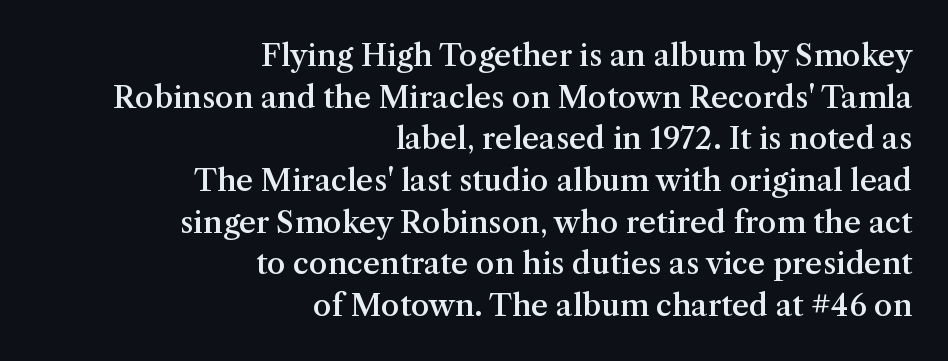
In terms of posture, this sample is upright. The letterforms sit shoulder to shoulder at normal distance. On the weight axis this lands at semibold, roughly 600. Right-aligned paragraph, ragged on the left.
